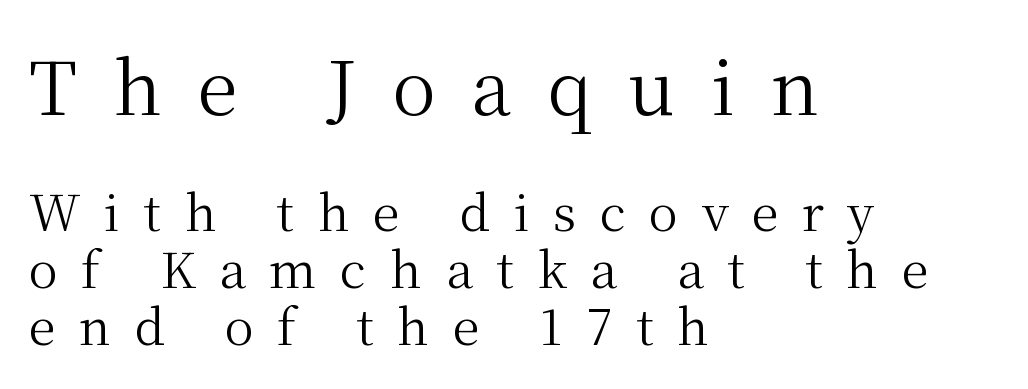
{"serif": "yes", "italic": "no", "bold": "no", "weight": "regular", "width": "normal", "stroke_contrast": "medium", "x_height": "medium", "monospaced": "no", "underline": "no", "align": "left", "line_spacing_ratio": 1.16, "letter_spacing": "wide", "letter_spacing_em": 0.48, "larger_block": "first", "size_ratio": 1.51, "glyph_px": 74}
